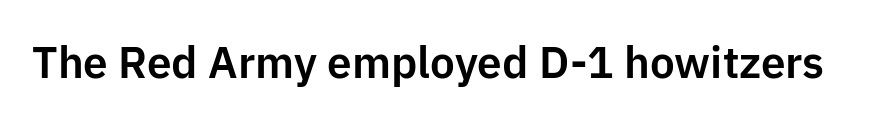
This rendering employs a face without finishing strokes, i.e., a sans-serif. The passage shown is typed in a proportional face where columns would drift. The gaps between neighbouring characters are ordinary and unremarkable. Do the letters lean? They stand straight. This rendering features lettering with no underline.
